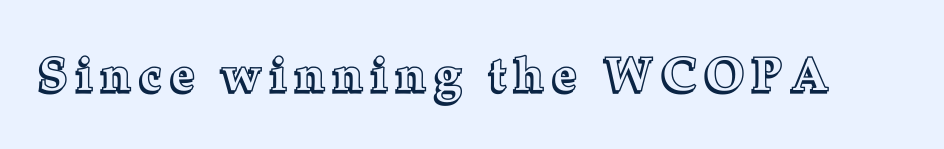
{"italic": "no", "width": "normal", "x_height": "medium", "monospaced": "no", "underline": "no", "letter_spacing": "wide", "letter_spacing_em": 0.2, "glyph_px": 47}
